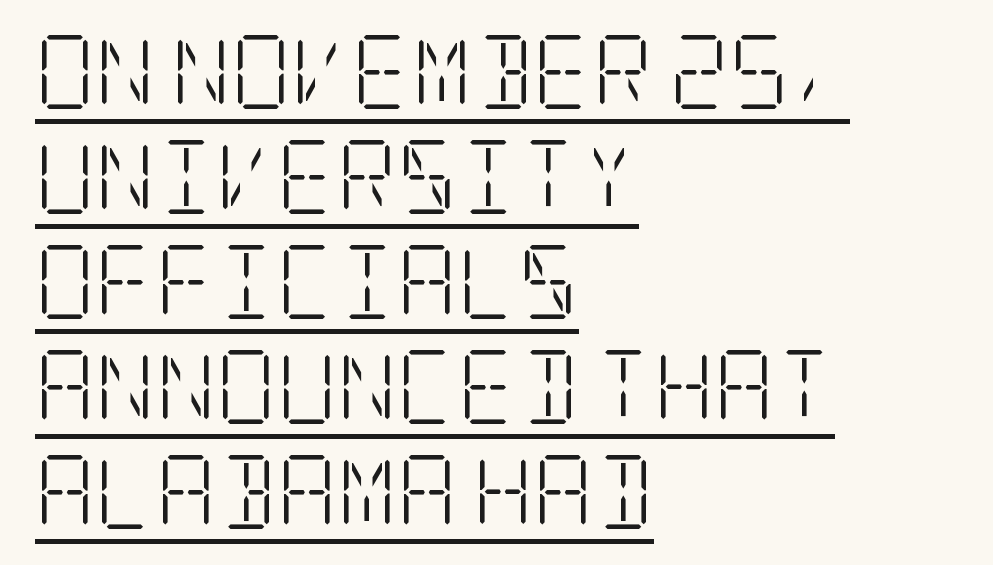
Q: Is the text bold? A: No.
Q: Is the text italic (slanted)? A: No, it is upright.
Q: Is the typeface a serif or a sans-serif typeface? A: Serif.
Q: Is the text underlined? A: Yes.
Q: How is the paragraph aligned? A: Left-aligned.
Q: Is the spacing between letters normal or unusually wide? A: Normal.
Q: Is the spacing between lines tight, normal or loose? A: Normal.
Q: Width (condensed, normal, or wide)? A: Condensed.
Q: Stroke contrast? A: Low.
Q: x-height? A: Large.
